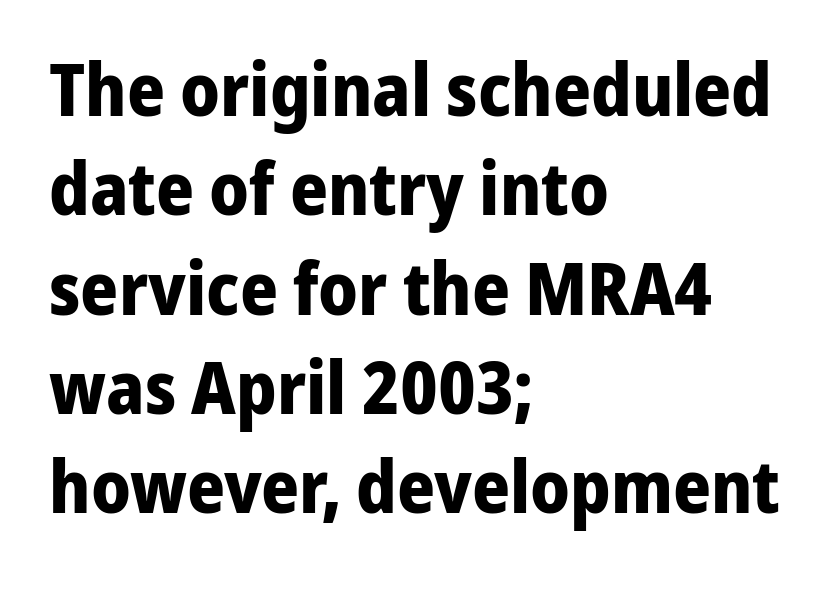
Check under the words: just untouched page. The letters advance in unequal steps, a hallmark of proportional type. Notice how the stems are strictly vertical — no italics here. Glyph-to-glyph distance matches everyday printed text.
